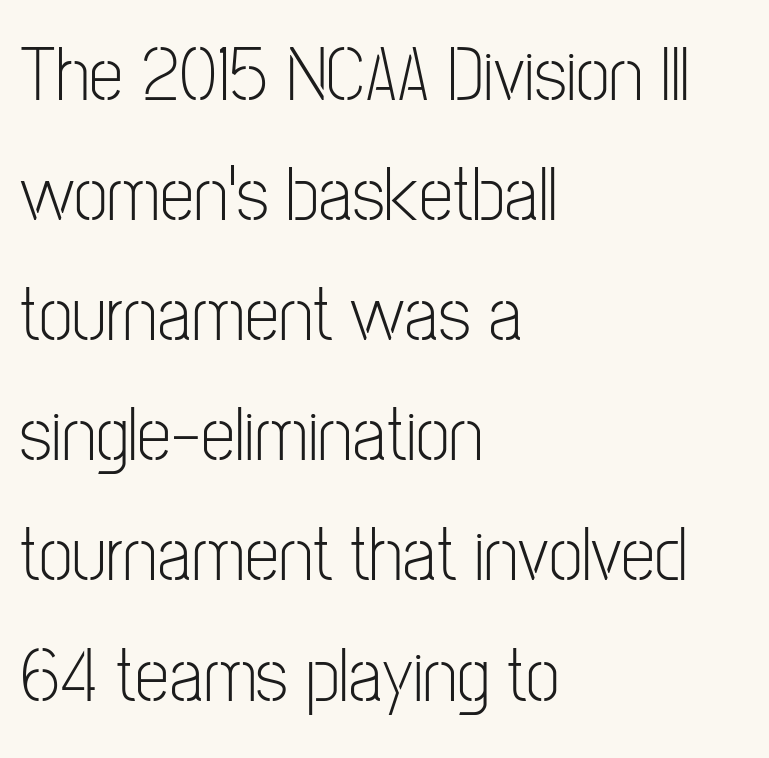
{"serif": "no", "italic": "no", "bold": "no", "weight": "light", "width": "condensed", "stroke_contrast": "low", "x_height": "medium", "monospaced": "no", "underline": "no", "align": "left", "line_spacing": "normal", "line_spacing_ratio": 1.56, "letter_spacing": "normal", "letter_spacing_em": 0.0, "glyph_px": 77}
